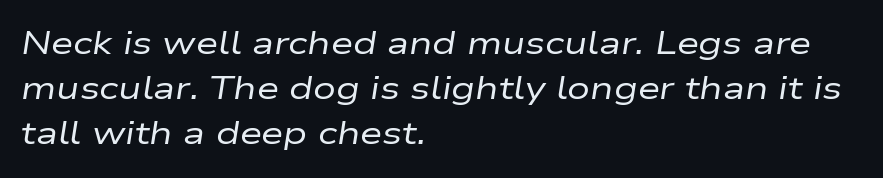
Q: Is the text bold? A: No.
Q: Is the text italic (slanted)? A: Yes, it leans right by about 9 degrees.
Q: Is the text underlined? A: No.
Q: How is the paragraph aligned? A: Left-aligned.
Q: Is the spacing between letters normal or unusually wide? A: Normal.
Q: Is the spacing between lines tight, normal or loose? A: Normal.
Q: Width (condensed, normal, or wide)? A: Wide.
Q: Stroke contrast? A: Low.
Q: x-height? A: Medium.
Q: Monospaced? A: No.
